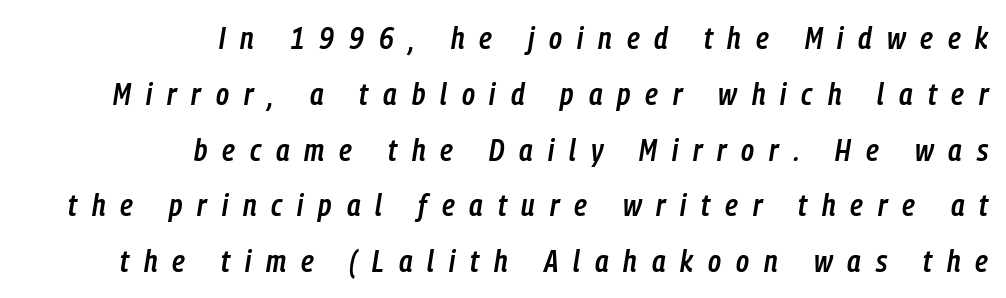
Q: Is the text bold? A: Semi-bold.
Q: Is the text italic (slanted)? A: Yes, it leans right by about 9 degrees.
Q: Is the text underlined? A: No.
Q: How is the paragraph aligned? A: Right-aligned.
Q: Is the spacing between letters normal or unusually wide? A: Unusually wide.
Q: Width (condensed, normal, or wide)? A: Condensed.
Q: Stroke contrast? A: Low.
Q: x-height? A: Medium.
Q: Monospaced? A: No.
